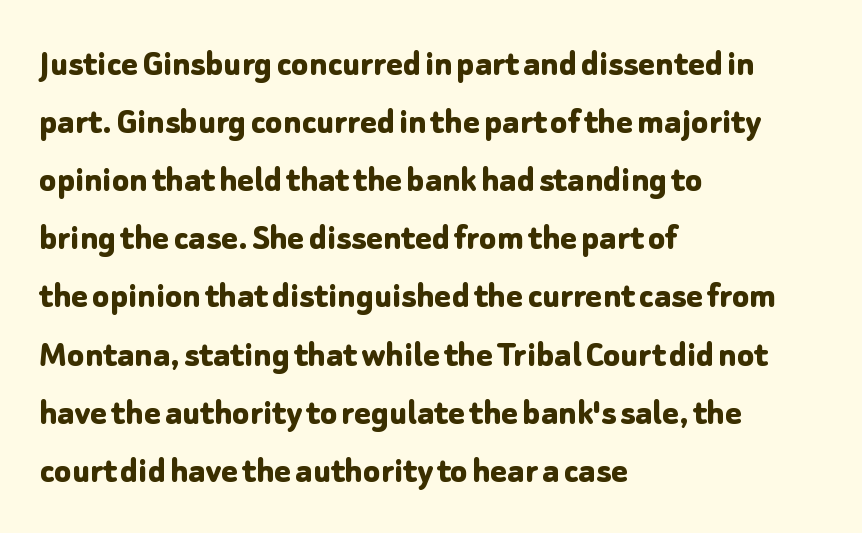
Q: Is the text bold? A: Yes.
Q: Is the text italic (slanted)? A: No, it is upright.
Q: Is the typeface a serif or a sans-serif typeface? A: Sans-serif.
Q: Is the text underlined? A: No.
Q: How is the paragraph aligned? A: Left-aligned.
Q: Is the spacing between letters normal or unusually wide? A: Normal.
Q: Is the spacing between lines tight, normal or loose? A: Normal.
Q: Width (condensed, normal, or wide)? A: Normal.
Q: Stroke contrast? A: Low.
Q: x-height? A: Medium.
Q: Monospaced? A: No.
